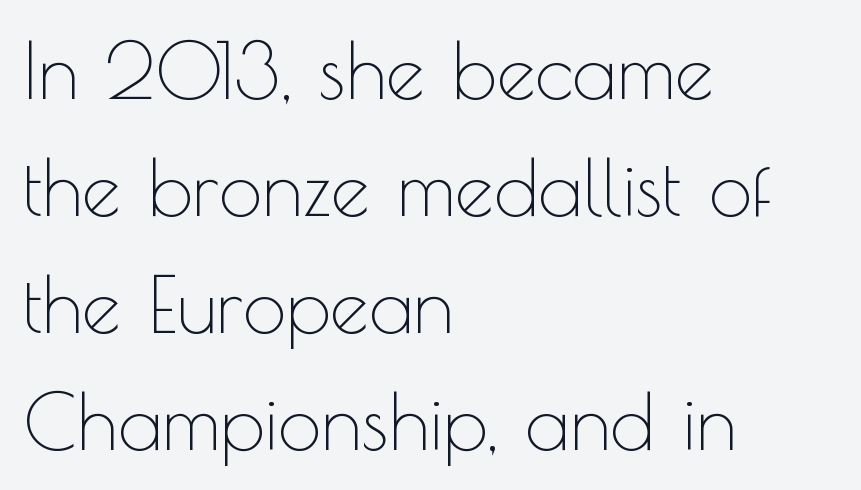
Type without underlining. You could call the tracking neutral — neither tight nor loose. Each line starts at the same left margin while the right side varies. Observe the absence of serifs on each vertical stroke in this sample. Vertical spacing — default. Each letter keeps its own natural width here, so spacing adapts to shape.
